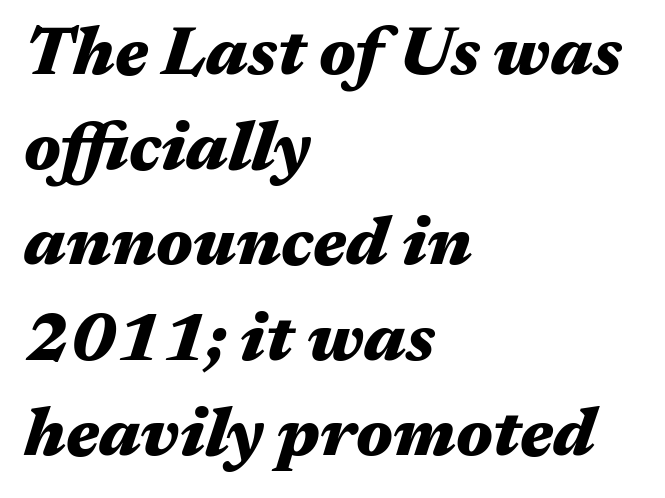
The image shows 68 px heavy, wide type, italic (leaning right); set left-aligned, normal line spacing (1.4x), normal letter spacing, not underlined; medium stroke contrast and a medium x-height.
